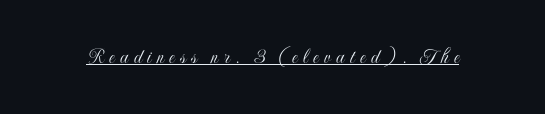
Q: Is the text italic (slanted)? A: Yes.
Q: Is the text underlined? A: Yes.
Q: Is the spacing between letters normal or unusually wide? A: Unusually wide.
